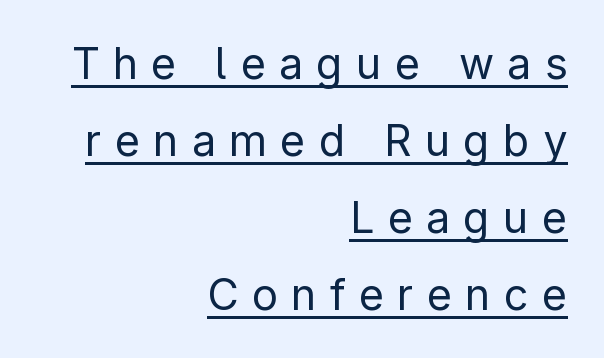
{"serif": "no", "italic": "no", "bold": "no", "weight": "regular", "width": "normal", "stroke_contrast": "low", "x_height": "medium", "monospaced": "no", "underline": "yes", "align": "right", "line_spacing_ratio": 1.79, "letter_spacing": "wide", "letter_spacing_em": 0.31, "glyph_px": 43}
